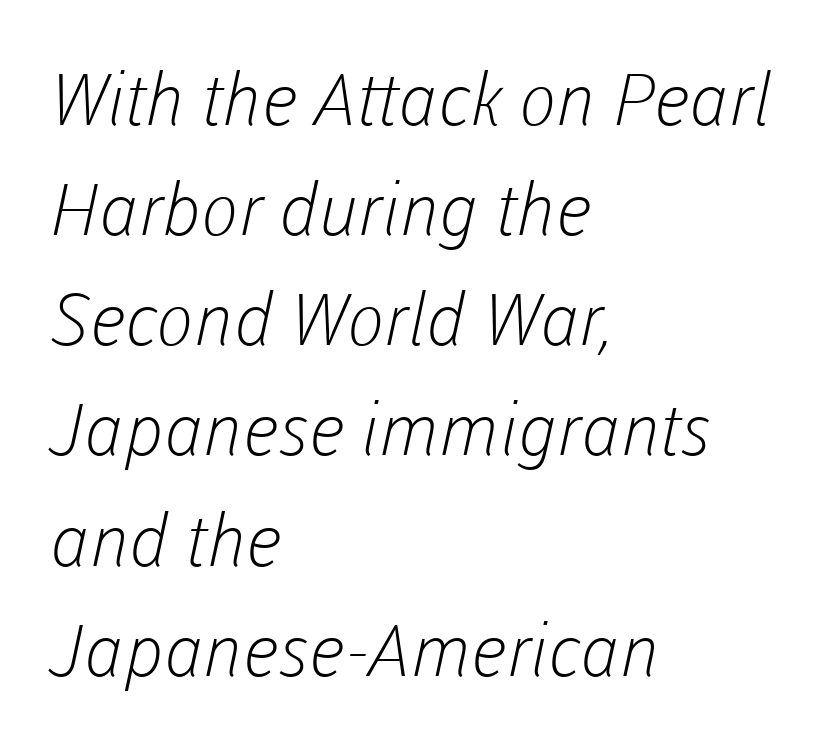
Q: Is the text bold? A: No.
Q: Is the typeface a serif or a sans-serif typeface? A: Sans-serif.
Q: Is the text underlined? A: No.
Q: How is the paragraph aligned? A: Left-aligned.
Q: Is the spacing between letters normal or unusually wide? A: Normal.
Q: Is the spacing between lines tight, normal or loose? A: Normal.
Q: Width (condensed, normal, or wide)? A: Normal.
Q: Stroke contrast? A: Low.
Q: x-height? A: Medium.
Q: Monospaced? A: No.
